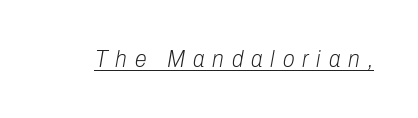
The image shows 24 px text type, italic (leaning right); set unusually wide letter spacing (+0.33 em), underlined.
